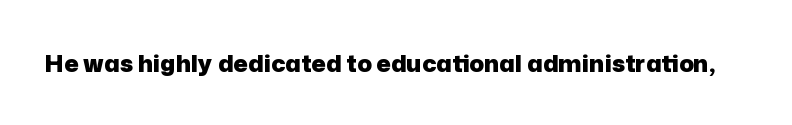
The image shows 24 px bold type, upright; set normal letter spacing, not underlined.
